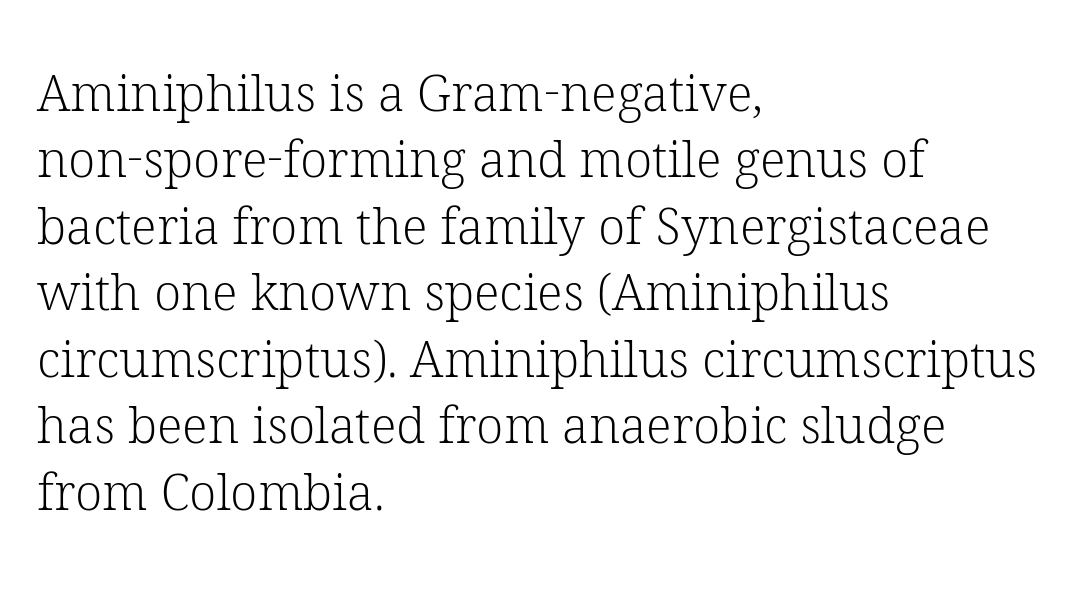
{"serif": "yes", "italic": "no", "bold": "no", "weight": "light", "width": "normal", "stroke_contrast": "low", "x_height": "medium", "monospaced": "no", "underline": "no", "align": "left", "line_spacing": "normal", "line_spacing_ratio": 1.33, "letter_spacing": "normal", "letter_spacing_em": 0.0, "glyph_px": 50}
